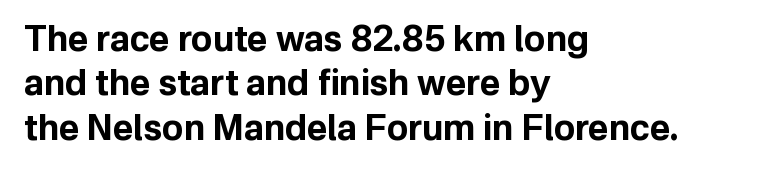
{"serif": "no", "italic": "no", "bold": "yes", "weight": "bold", "width": "normal", "stroke_contrast": "low", "x_height": "medium", "monospaced": "no", "underline": "no", "align": "left", "line_spacing": "normal", "line_spacing_ratio": 1.27, "letter_spacing": "normal", "letter_spacing_em": 0.0, "glyph_px": 35}
